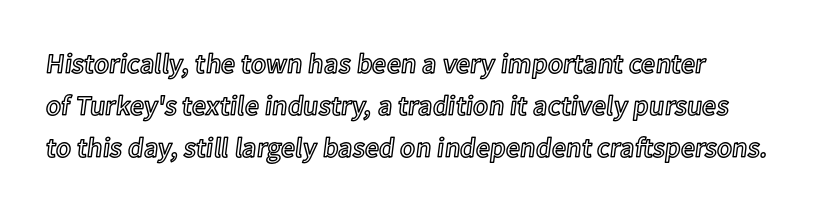
Q: Is the text italic (slanted)? A: Yes.
Q: Is the text underlined? A: No.
Q: How is the paragraph aligned? A: Left-aligned.
Q: Is the spacing between letters normal or unusually wide? A: Normal.
Q: Is the spacing between lines tight, normal or loose? A: Normal.
Q: Width (condensed, normal, or wide)? A: Normal.
Q: x-height? A: Medium.
Q: Monospaced? A: No.
